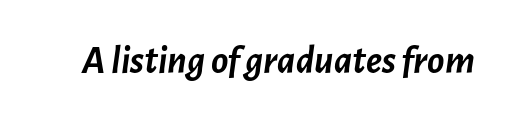
Q: Is the text bold? A: Yes.
Q: Is the text italic (slanted)? A: Yes, it leans right by about 7 degrees.
Q: Is the text underlined? A: No.
Q: Is the spacing between letters normal or unusually wide? A: Normal.
Q: Width (condensed, normal, or wide)? A: Normal.
Q: Stroke contrast? A: Low.
Q: x-height? A: Medium.
Q: Monospaced? A: No.
